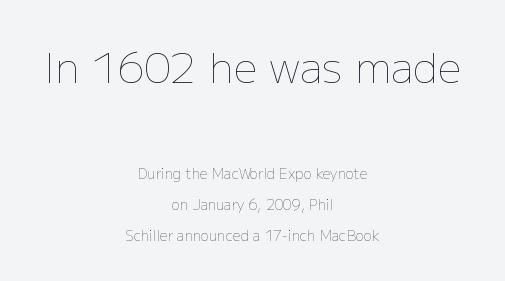
Q: Is the text bold? A: No.
Q: Is the text italic (slanted)? A: No, it is upright.
Q: Is the text underlined? A: No.
Q: How is the paragraph aligned? A: Centered.
Q: Is the spacing between letters normal or unusually wide? A: Normal.
Q: Is the spacing between lines tight, normal or loose? A: Loose.
Q: Which block of text is set in a larger size, the first (top) or the second (bottom)? A: The first (top) one.
Q: Width (condensed, normal, or wide)? A: Normal.
Q: Stroke contrast? A: Low.
Q: x-height? A: Medium.
Q: Monospaced? A: No.
